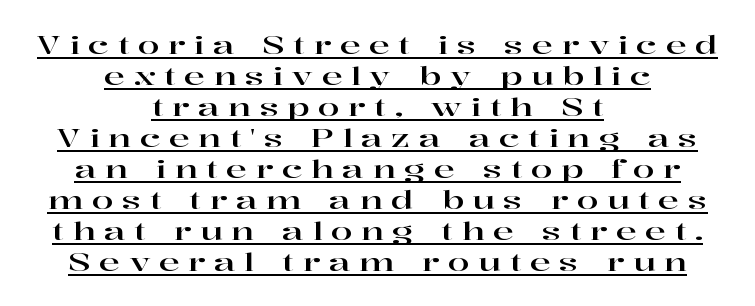
The image shows 25 px text type, upright; set centered, line spacing 1.24x, unusually wide letter spacing (+0.34 em), underlined.
